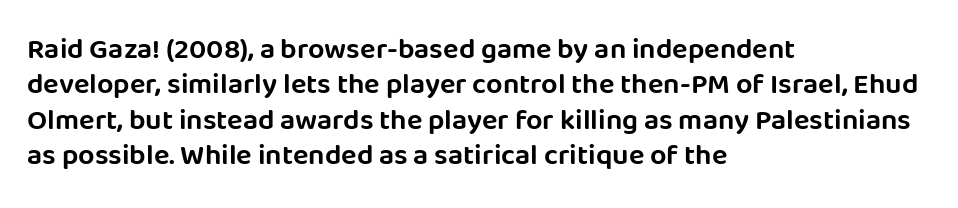
The image shows 29 px sans-serif type, upright; set left-aligned, line spacing 1.22x, normal letter spacing, not underlined; low stroke contrast and a large x-height.
